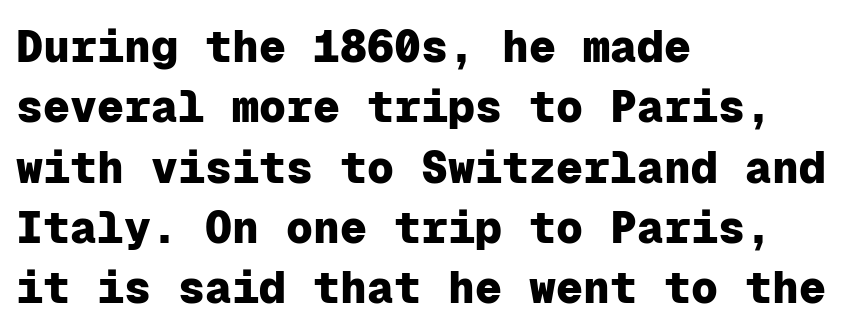
The rag falls on the right side of this text block. Beneath every word, the page is bare. Spacing verdict: monospaced, one width for all characters. Posture: upright roman. If you measured baseline to baseline, you'd find a middling distance. This is heavy type, rendered in bold.
